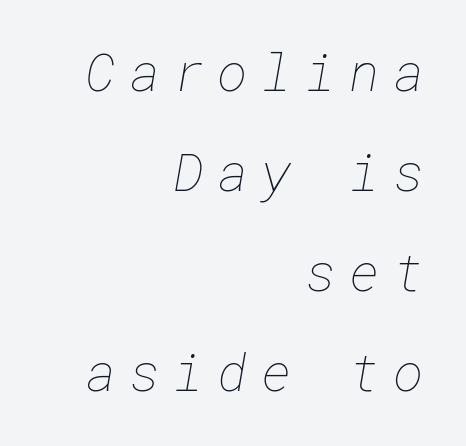
The image shows 52 px thin type; set right-aligned, loose line spacing (1.92x), unusually wide letter spacing (+0.26 em), not underlined; low stroke contrast and a medium x-height.
